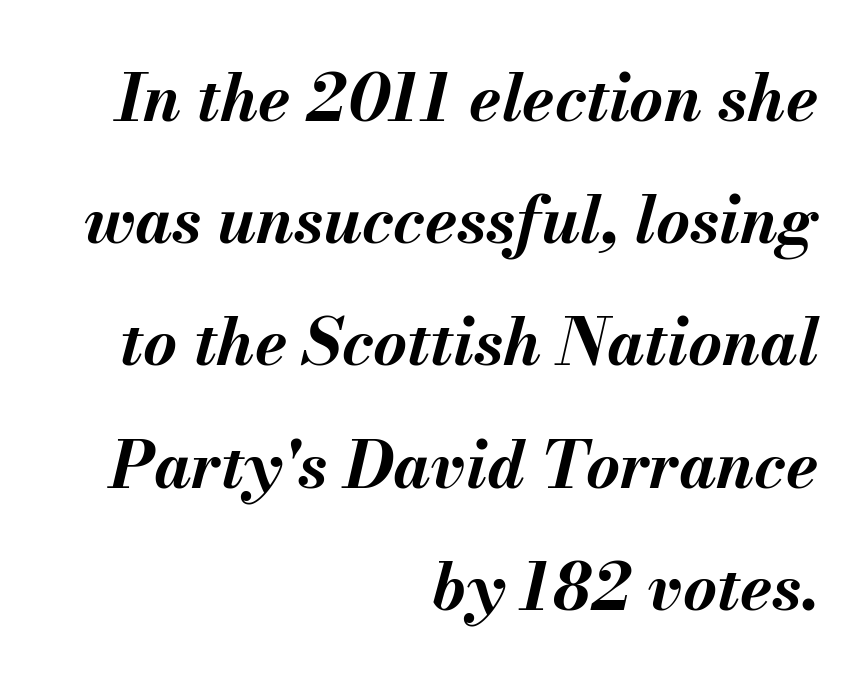
A student would call this right alignment; a typographer would say flush right, rag left. The passage shown leans; its letterforms are oblique. The passage shown has conventional tracking throughout. Chunky letters — that's bold for sure. Proportional: the letters do not fall into vertical columns.
